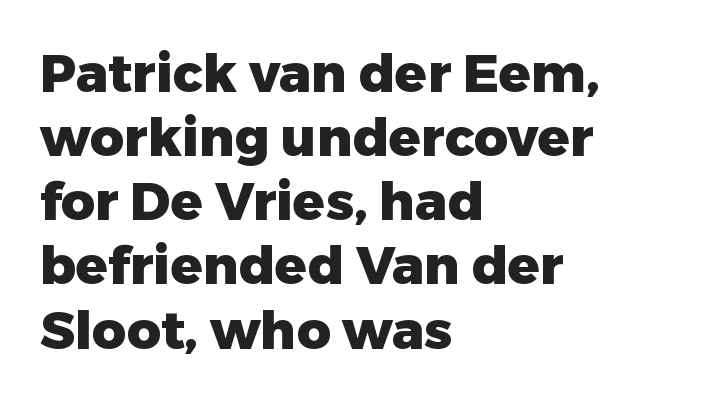
{"serif": "no", "italic": "no", "bold": "yes", "weight": "heavy", "width": "normal", "stroke_contrast": "low", "x_height": "medium", "monospaced": "no", "underline": "no", "align": "left", "line_spacing_ratio": 1.21, "letter_spacing": "normal", "letter_spacing_em": 0.0, "glyph_px": 53}
